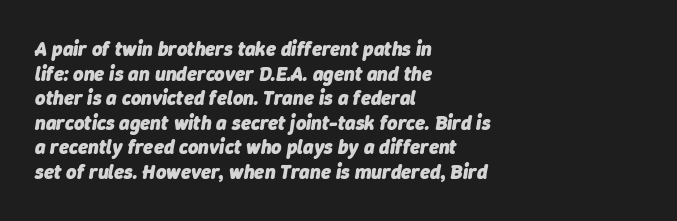
{"italic": "yes", "lean": "right", "slant_degrees": 9, "bold": "yes", "underline": "no", "align": "left", "line_spacing_ratio": 1.23, "letter_spacing": "normal", "letter_spacing_em": 0.0, "glyph_px": 20}
